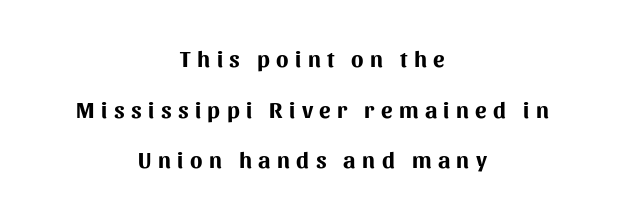
Q: Is the text bold? A: Yes.
Q: Is the text italic (slanted)? A: No, it is upright.
Q: Is the text underlined? A: No.
Q: How is the paragraph aligned? A: Centered.
Q: Is the spacing between letters normal or unusually wide? A: Unusually wide.
Q: Is the spacing between lines tight, normal or loose? A: Loose.
